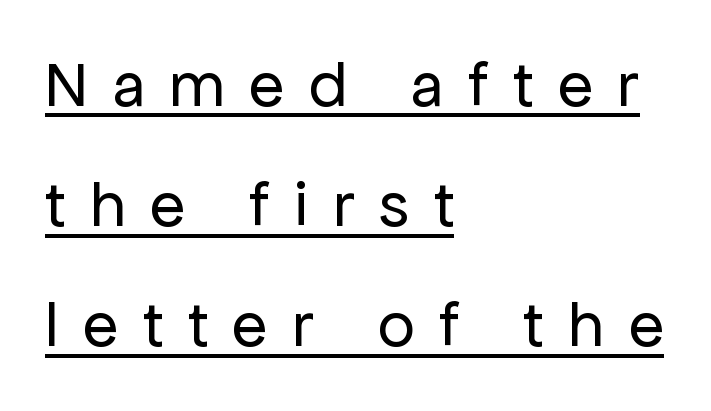
{"serif": "no", "italic": "no", "bold": "no", "weight": "regular", "width": "normal", "stroke_contrast": "low", "x_height": "medium", "monospaced": "no", "underline": "yes", "align": "left", "line_spacing_ratio": 1.85, "letter_spacing": "wide", "letter_spacing_em": 0.38, "glyph_px": 65}
